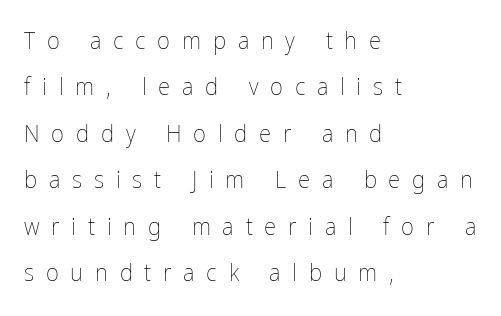
The image shows 25 px text type, upright; set left-aligned, line spacing 1.86x, unusually wide letter spacing (+0.47 em), not underlined.
